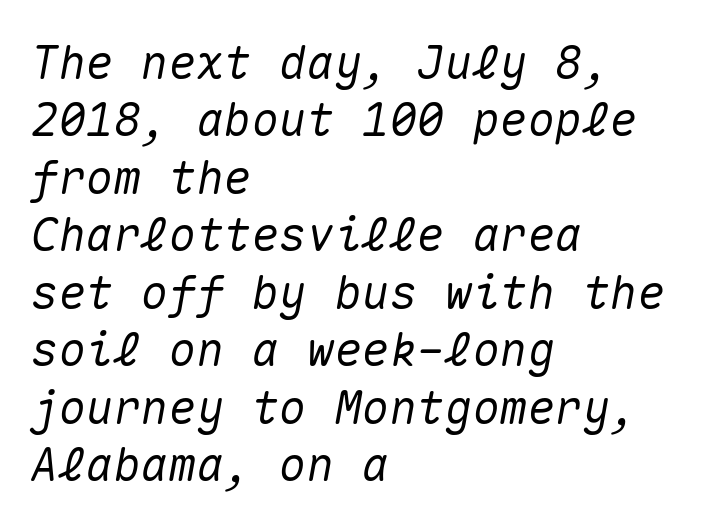
A clean baseline with only descenders dipping below it. The font's italic variant was chosen for this text. The rendering uses typewriter-style spacing with identical character cells. The text block is weighted toward the left margin, trailing off unevenly rightward. Short note: letters normally spaced.
